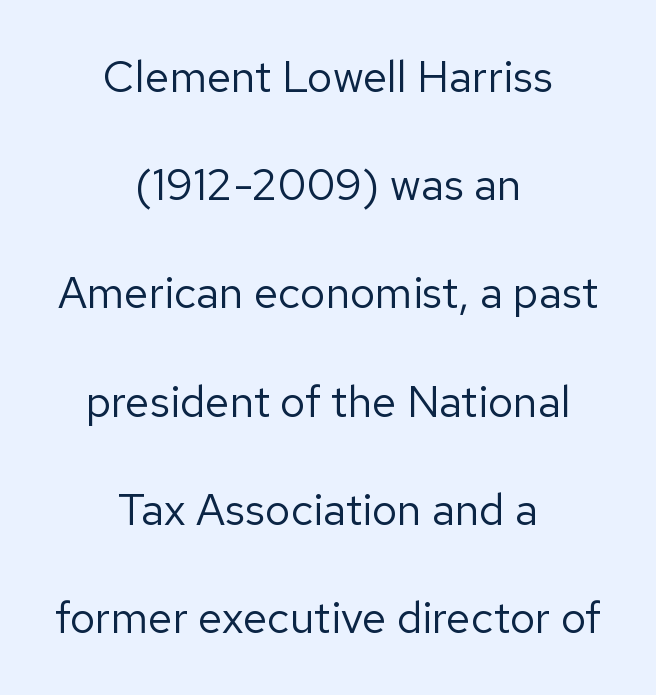
{"serif": "no", "italic": "no", "bold": "no", "weight": "regular", "width": "normal", "stroke_contrast": "low", "x_height": "medium", "monospaced": "no", "underline": "no", "align": "center", "line_spacing": "loose", "line_spacing_ratio": 2.46, "letter_spacing": "normal", "letter_spacing_em": 0.0, "glyph_px": 44}
